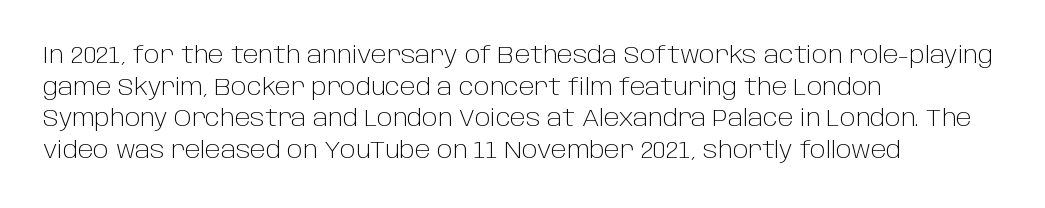
{"italic": "no", "bold": "no", "underline": "no", "align": "left", "line_spacing": "normal", "line_spacing_ratio": 1.32, "letter_spacing": "normal", "letter_spacing_em": 0.0, "glyph_px": 24}
